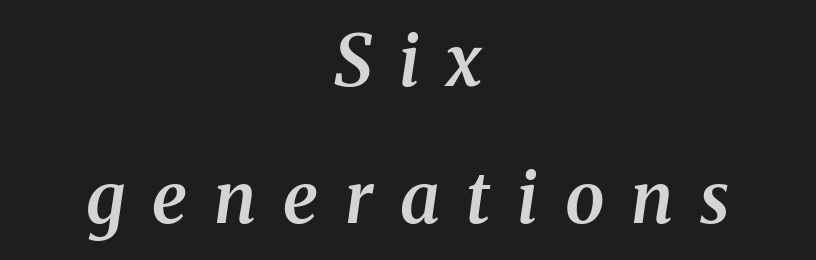
The image shows 71 px semibold serif type, italic (leaning right); set centered, loose line spacing (1.93x), unusually wide letter spacing (+0.38 em), not underlined; medium stroke contrast and a medium x-height.
